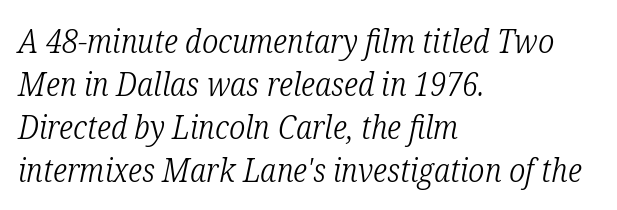
{"serif": "yes", "italic": "yes", "lean": "right", "slant_degrees": 12, "bold": "no", "weight": "light", "width": "condensed", "stroke_contrast": "low", "x_height": "medium", "monospaced": "no", "underline": "no", "align": "left", "line_spacing": "normal", "line_spacing_ratio": 1.34, "letter_spacing": "normal", "letter_spacing_em": 0.0, "glyph_px": 32}
